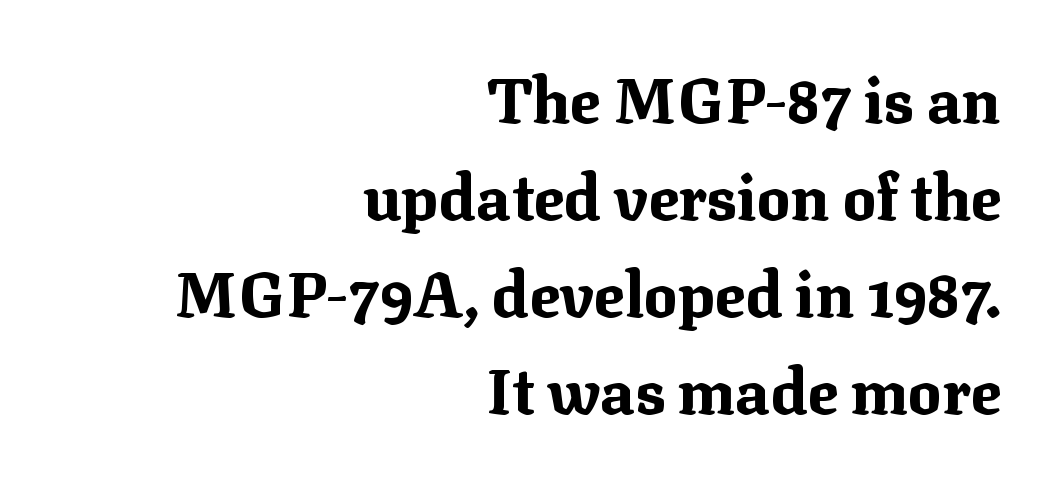
Q: Is the text bold? A: Yes.
Q: Is the text italic (slanted)? A: No, it is upright.
Q: Is the typeface a serif or a sans-serif typeface? A: Serif.
Q: Is the text underlined? A: No.
Q: How is the paragraph aligned? A: Right-aligned.
Q: Is the spacing between letters normal or unusually wide? A: Normal.
Q: Is the spacing between lines tight, normal or loose? A: Normal.
Q: Width (condensed, normal, or wide)? A: Normal.
Q: Stroke contrast? A: Medium.
Q: x-height? A: Medium.
Q: Monospaced? A: No.
